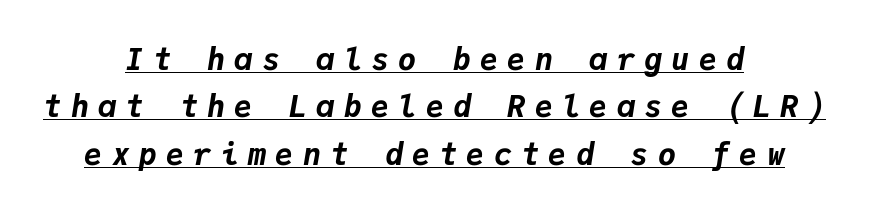
The image shows 30 px bold type, italic (leaning right), monospaced; set centered, normal line spacing (1.58x), unusually wide letter spacing (+0.31 em), underlined; low stroke contrast and a medium x-height.
